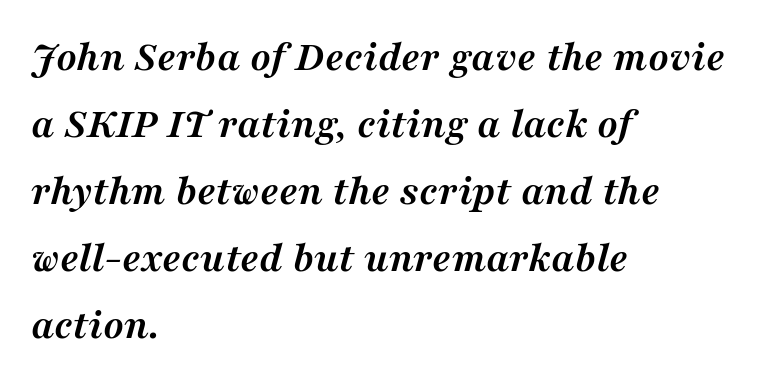
Q: Is the text bold? A: Yes.
Q: Is the text italic (slanted)? A: Yes, it leans right by about 16 degrees.
Q: Is the typeface a serif or a sans-serif typeface? A: Serif.
Q: Is the text underlined? A: No.
Q: How is the paragraph aligned? A: Left-aligned.
Q: Is the spacing between letters normal or unusually wide? A: Normal.
Q: Is the spacing between lines tight, normal or loose? A: Normal.
Q: Width (condensed, normal, or wide)? A: Normal.
Q: Stroke contrast? A: Medium.
Q: x-height? A: Medium.
Q: Monospaced? A: No.
